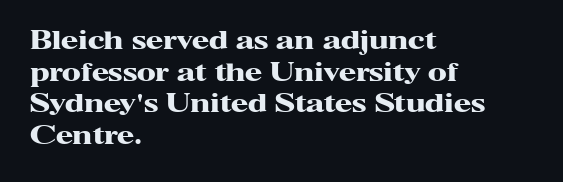
The image shows 25 px bold type, upright; set left-aligned, normal line spacing (1.27x), normal letter spacing, not underlined.
